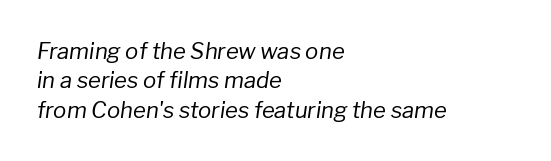
Q: Is the text bold? A: No.
Q: Is the text italic (slanted)? A: Yes, it leans right by about 8 degrees.
Q: Is the text underlined? A: No.
Q: How is the paragraph aligned? A: Left-aligned.
Q: Is the spacing between letters normal or unusually wide? A: Normal.
Q: Is the spacing between lines tight, normal or loose? A: Normal.
